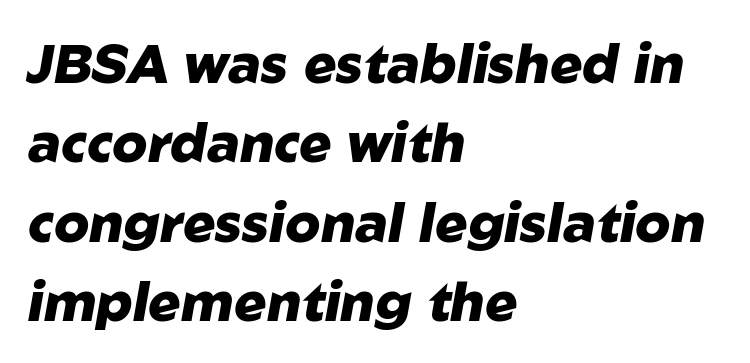
Heavy, bold letterforms. Does the lettering tilt? It does — this is italic. Evenly set lines give the paragraph a standard silhouette. If you drew a ruler down the left edge, every line would touch it. Has an underline been added? It has not.
